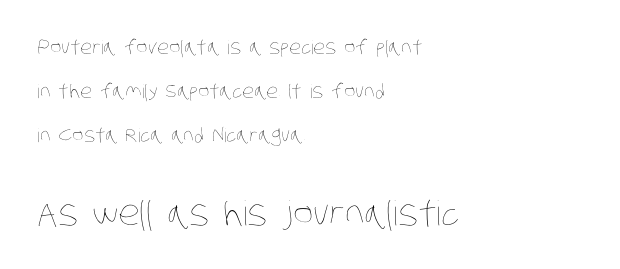
{"bold": "no", "weight": "thin", "width": "condensed", "stroke_contrast": "low", "x_height": "large", "monospaced": "no", "underline": "no", "align": "left", "line_spacing": "loose", "line_spacing_ratio": 2.32, "letter_spacing": "normal", "letter_spacing_em": 0.0, "larger_block": "second", "size_ratio": 1.79, "glyph_px": 34}
